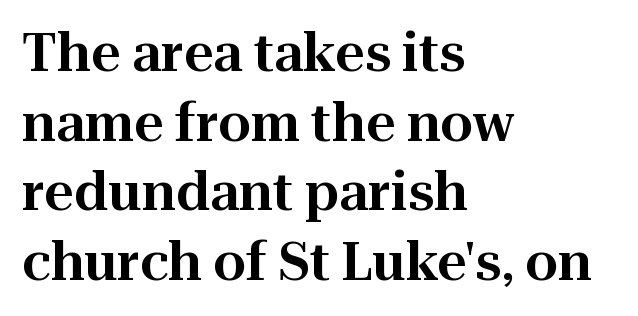
The image shows 52 px serif type, upright; set left-aligned, normal line spacing (1.34x), normal letter spacing, not underlined; high stroke contrast and a medium x-height.
